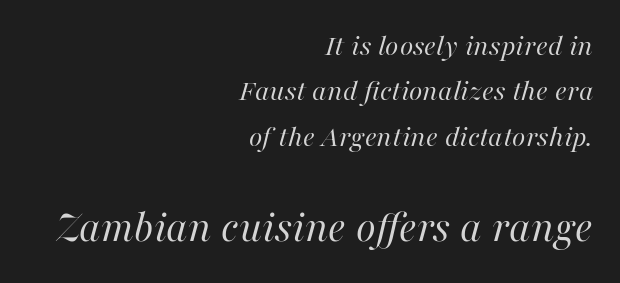
Q: Is the text bold? A: No.
Q: Is the text italic (slanted)? A: Yes, it leans right by about 16 degrees.
Q: Is the text underlined? A: No.
Q: How is the paragraph aligned? A: Right-aligned.
Q: Is the spacing between letters normal or unusually wide? A: Normal.
Q: Is the spacing between lines tight, normal or loose? A: Normal.
Q: Which block of text is set in a larger size, the first (top) or the second (bottom)? A: The second (bottom) one.
Q: Width (condensed, normal, or wide)? A: Normal.
Q: Stroke contrast? A: High.
Q: x-height? A: Medium.
Q: Monospaced? A: No.
